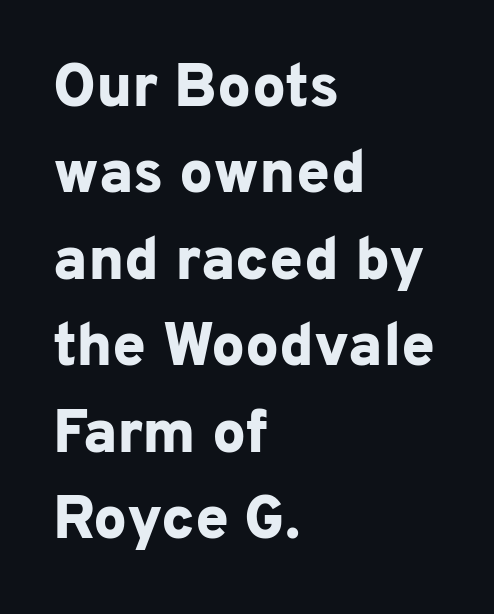
{"serif": "no", "italic": "no", "bold": "yes", "weight": "bold", "width": "normal", "stroke_contrast": "low", "x_height": "medium", "monospaced": "no", "underline": "no", "align": "left", "line_spacing": "normal", "line_spacing_ratio": 1.44, "letter_spacing": "normal", "letter_spacing_em": 0.0, "glyph_px": 60}
